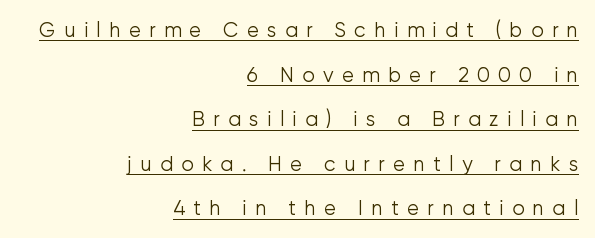
Q: Is the text bold? A: No.
Q: Is the text italic (slanted)? A: No, it is upright.
Q: Is the text underlined? A: Yes.
Q: How is the paragraph aligned? A: Right-aligned.
Q: Is the spacing between letters normal or unusually wide? A: Unusually wide.
Q: Is the spacing between lines tight, normal or loose? A: Loose.
